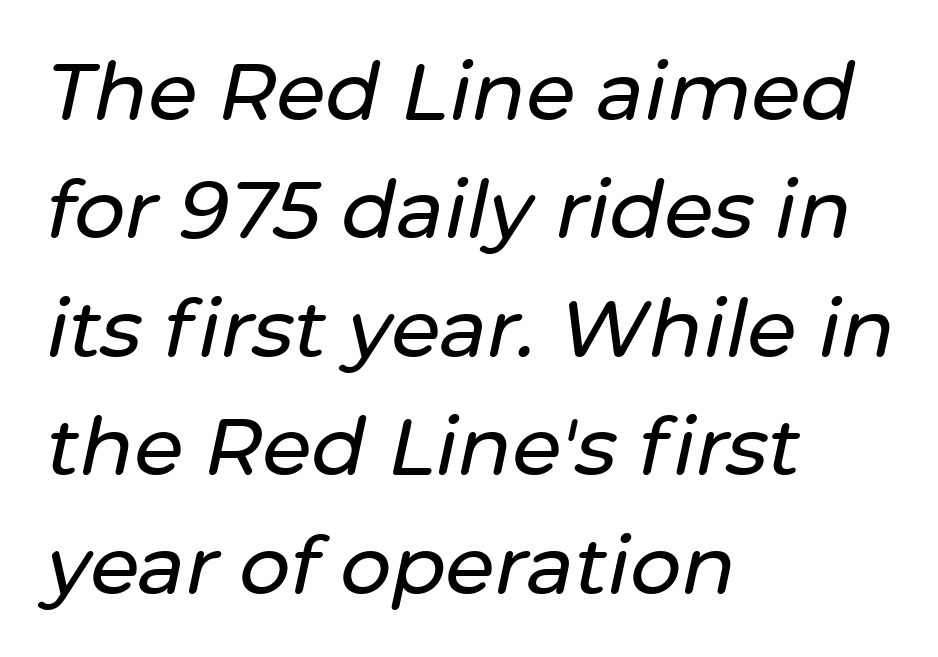
Q: Is the text italic (slanted)? A: Yes, it leans right by about 12 degrees.
Q: Is the text underlined? A: No.
Q: How is the paragraph aligned? A: Left-aligned.
Q: Is the spacing between letters normal or unusually wide? A: Normal.
Q: Is the spacing between lines tight, normal or loose? A: Normal.
Q: Width (condensed, normal, or wide)? A: Normal.
Q: Stroke contrast? A: Low.
Q: x-height? A: Medium.
Q: Monospaced? A: No.
